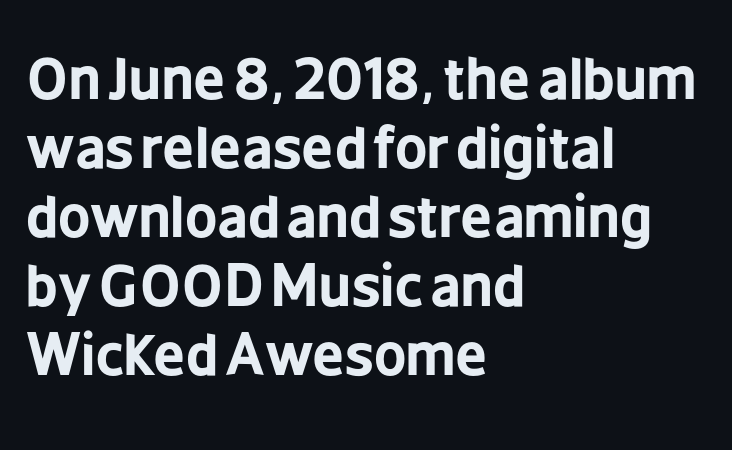
{"serif": "no", "italic": "no", "bold": "yes", "weight": "bold", "width": "condensed", "stroke_contrast": "low", "x_height": "medium", "monospaced": "no", "underline": "no", "align": "left", "line_spacing_ratio": 1.23, "letter_spacing": "normal", "letter_spacing_em": 0.0, "glyph_px": 56}
